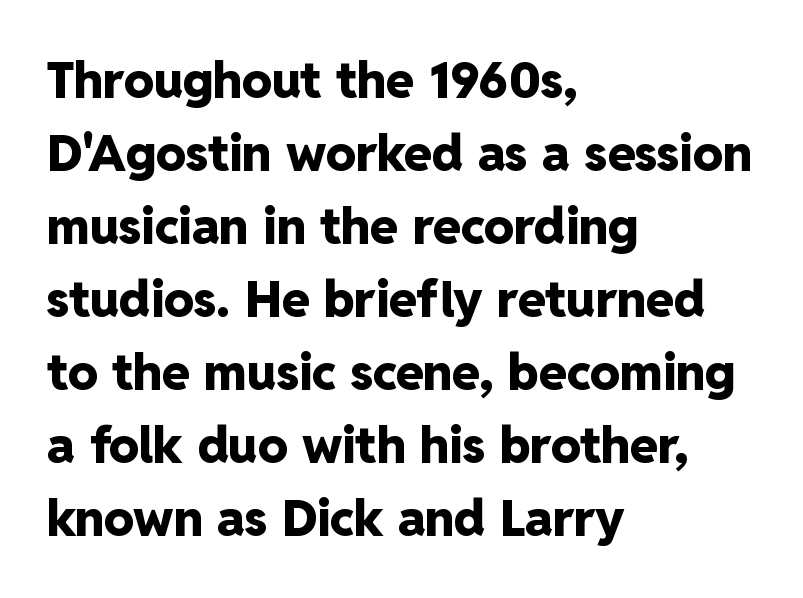
{"serif": "no", "italic": "no", "bold": "yes", "weight": "heavy", "width": "normal", "stroke_contrast": "low", "x_height": "medium", "monospaced": "no", "underline": "no", "align": "left", "line_spacing": "normal", "line_spacing_ratio": 1.46, "letter_spacing": "normal", "letter_spacing_em": 0.0, "glyph_px": 50}
